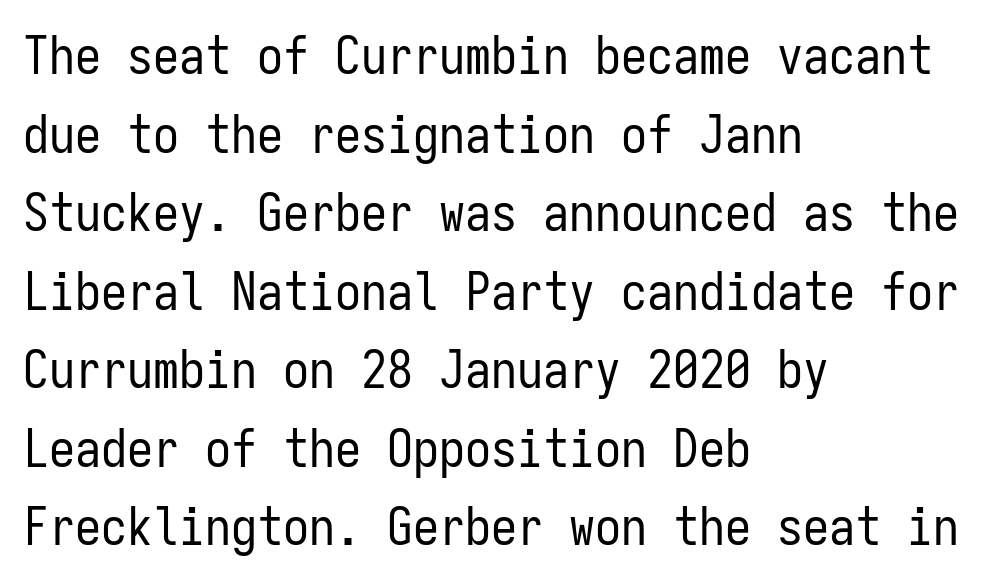
Q: Is the text bold? A: No.
Q: Is the text italic (slanted)? A: No, it is upright.
Q: Is the typeface a serif or a sans-serif typeface? A: Sans-serif.
Q: Is the text underlined? A: No.
Q: How is the paragraph aligned? A: Left-aligned.
Q: Is the spacing between letters normal or unusually wide? A: Normal.
Q: Is the spacing between lines tight, normal or loose? A: Normal.
Q: Width (condensed, normal, or wide)? A: Condensed.
Q: Stroke contrast? A: Low.
Q: x-height? A: Medium.
Q: Monospaced? A: Yes.
